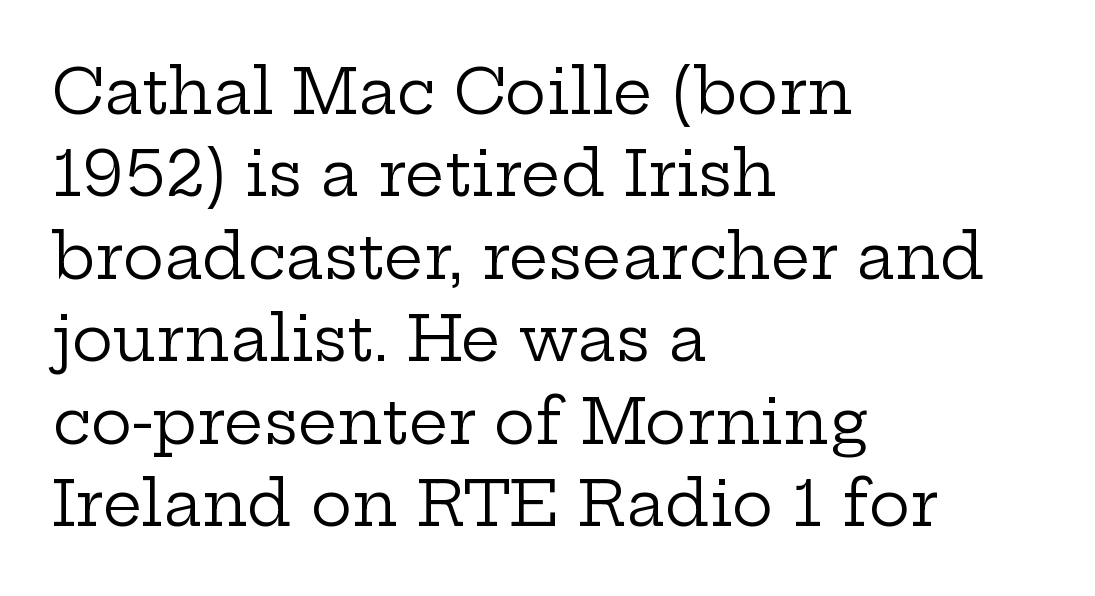
The image shows 62 px regular-weight, wide serif type, upright; set left-aligned, normal line spacing (1.33x), normal letter spacing, not underlined; low stroke contrast and a medium x-height.
